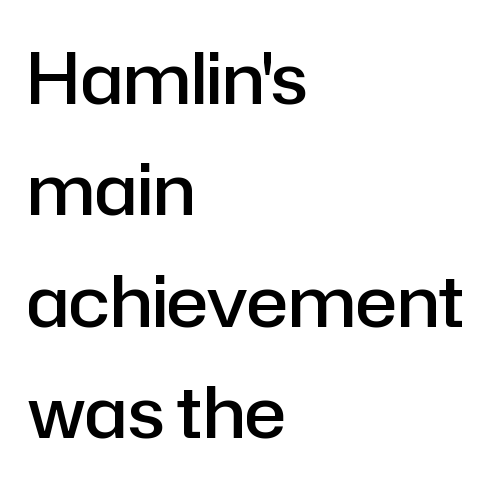
{"serif": "no", "italic": "no", "bold": "semi", "weight": "semibold", "width": "normal", "stroke_contrast": "low", "x_height": "medium", "monospaced": "no", "underline": "no", "align": "left", "line_spacing": "normal", "line_spacing_ratio": 1.59, "letter_spacing": "normal", "letter_spacing_em": 0.0, "glyph_px": 70}
